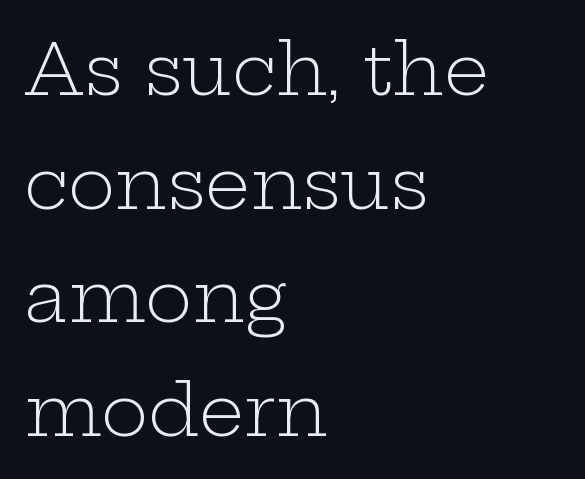
The font is comparable to plain body text, perhaps lighter. Leading matches the norm, producing a regular column. Vertical strokes here are truly vertical. Little horizontal feet cap the strokes, marking this as serif type.
